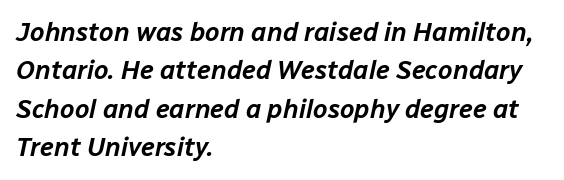
The rendering applies a slant to the glyphs. Caption: multi-line text, flush left, ragged right. No word sits above an underline. Compared with typical body copy, the letter spacing here is the same.
